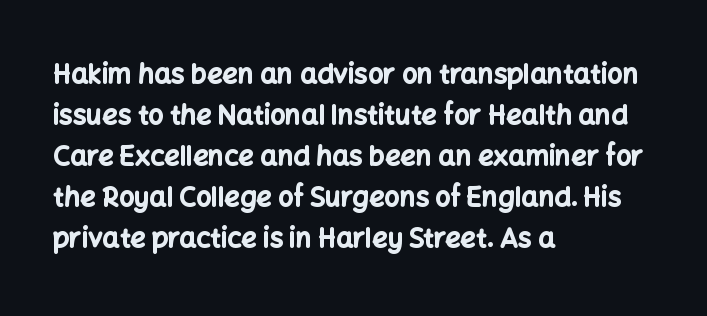
{"italic": "no", "bold": "yes", "underline": "no", "align": "left", "line_spacing": "normal", "line_spacing_ratio": 1.52, "letter_spacing": "normal", "letter_spacing_em": 0.0, "glyph_px": 27}
